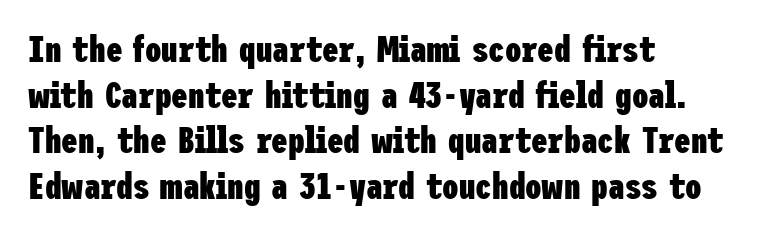
{"serif": "no", "italic": "no", "bold": "yes", "weight": "heavy", "width": "condensed", "stroke_contrast": "low", "x_height": "medium", "underline": "no", "align": "left", "line_spacing_ratio": 1.23, "letter_spacing": "normal", "letter_spacing_em": 0.0, "glyph_px": 37}
